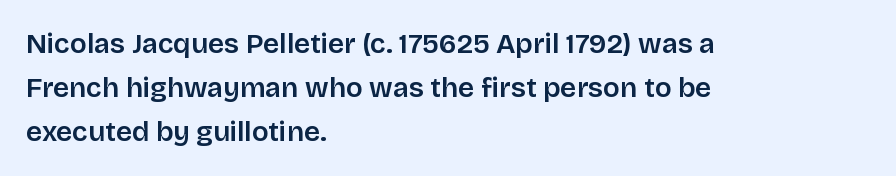
{"serif": "no", "italic": "no", "width": "normal", "stroke_contrast": "low", "x_height": "large", "monospaced": "no", "underline": "no", "align": "left", "line_spacing": "normal", "line_spacing_ratio": 1.58, "letter_spacing": "normal", "letter_spacing_em": 0.0, "glyph_px": 28}
